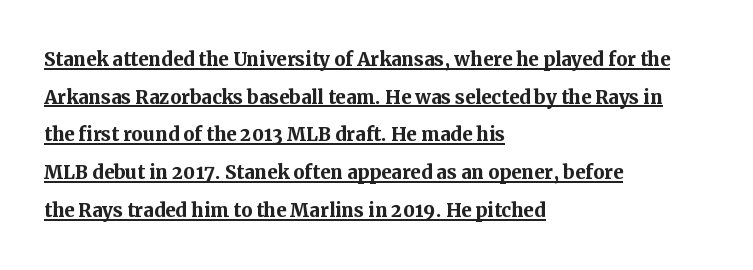
The image shows 25 px bold type, upright; set left-aligned, normal line spacing (1.51x), normal letter spacing, underlined.
